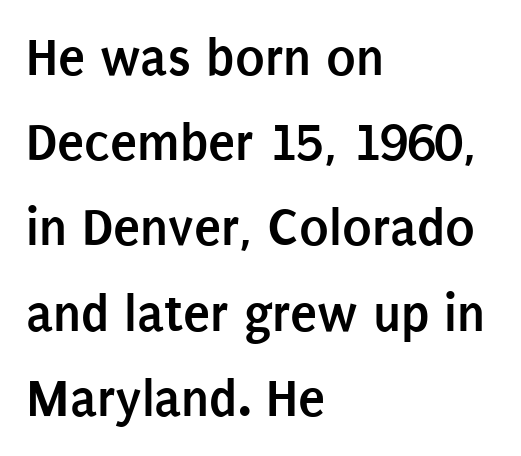
The image shows 55 px semibold, condensed sans-serif type, upright; set left-aligned, normal line spacing (1.55x), normal letter spacing, not underlined; low stroke contrast and a large x-height.
